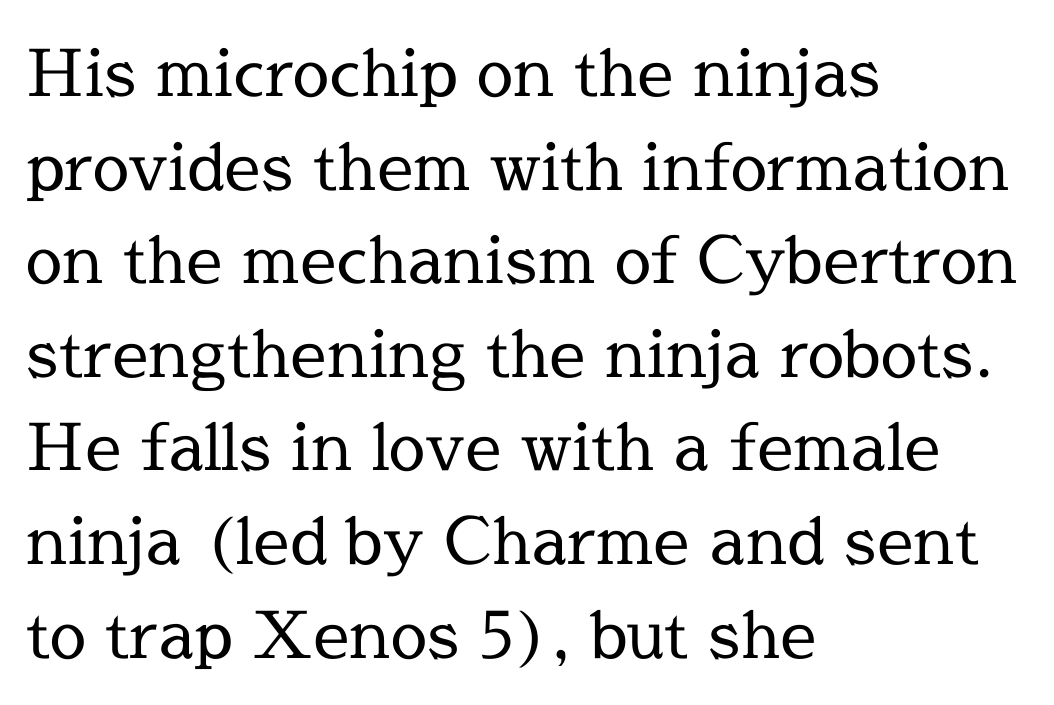
The image shows 65 px regular-weight serif type, upright; set left-aligned, normal line spacing (1.44x), normal letter spacing, not underlined; a medium x-height.
